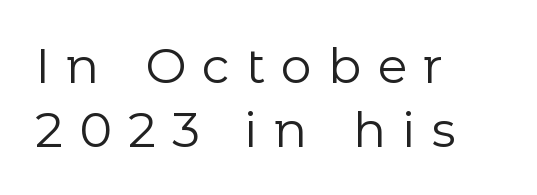
{"serif": "no", "italic": "no", "bold": "no", "weight": "regular", "width": "normal", "stroke_contrast": "low", "x_height": "medium", "monospaced": "no", "underline": "no", "align": "left", "line_spacing": "normal", "line_spacing_ratio": 1.3, "letter_spacing": "wide", "letter_spacing_em": 0.33, "glyph_px": 49}
